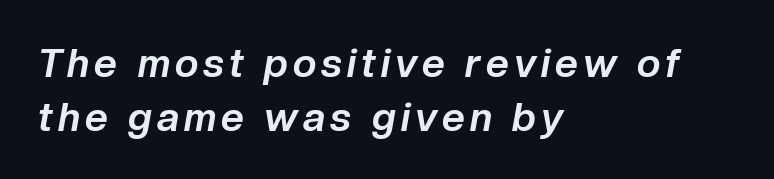
If you drew a line through each stem, it would be angled. Note the varied advance widths — an 'i' is clearly narrower than an 'm'. Each glyph is drawn with heavy, bold strokes. Left-aligned paragraph, ragged on the right. Whoever set this chose a conventional vertical rhythm.
